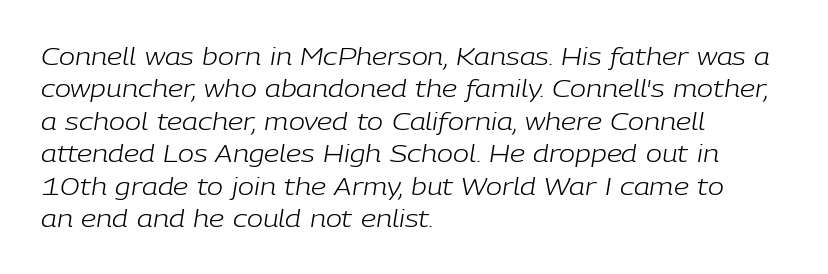
The image shows 24 px text type, italic (leaning right); set left-aligned, normal line spacing (1.35x), normal letter spacing, not underlined.
